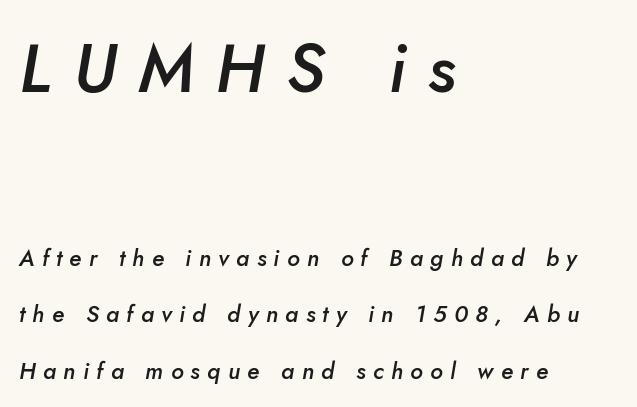
Q: Is the text bold? A: Semi-bold.
Q: Is the text italic (slanted)? A: Yes, it leans right by about 5 degrees.
Q: Is the text underlined? A: No.
Q: How is the paragraph aligned? A: Left-aligned.
Q: Is the spacing between letters normal or unusually wide? A: Unusually wide.
Q: Is the spacing between lines tight, normal or loose? A: Loose.
Q: Which block of text is set in a larger size, the first (top) or the second (bottom)? A: The first (top) one.
Q: Width (condensed, normal, or wide)? A: Normal.
Q: Stroke contrast? A: Low.
Q: x-height? A: Small.
Q: Monospaced? A: No.
